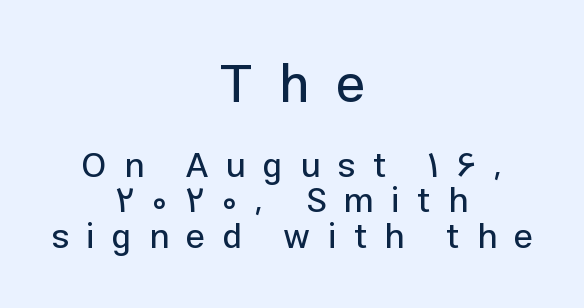
The image shows 53 px sans-serif type, upright; set centered, tight line spacing (1.01x), unusually wide letter spacing (+0.49 em), not underlined; the first (top) block is 1.51x larger; low stroke contrast and a medium x-height.
